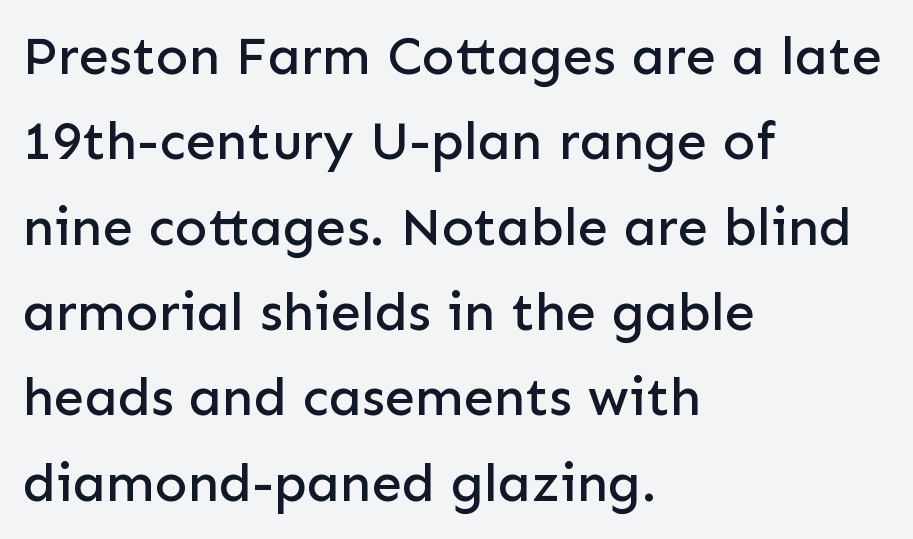
Normally led — the rows are evenly, conventionally spaced. The foot of each line stays bare and open. Looks like regular typesetting: each glyph gets only the width it needs. The specimen reads as upright at a glance.
